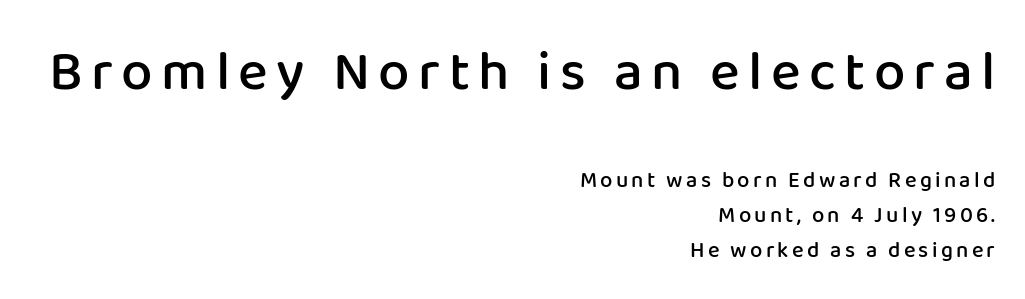
Q: Is the text bold? A: Semi-bold.
Q: Is the text italic (slanted)? A: No, it is upright.
Q: Is the typeface a serif or a sans-serif typeface? A: Sans-serif.
Q: Is the text underlined? A: No.
Q: How is the paragraph aligned? A: Right-aligned.
Q: Is the spacing between lines tight, normal or loose? A: Normal.
Q: Which block of text is set in a larger size, the first (top) or the second (bottom)? A: The first (top) one.
Q: Width (condensed, normal, or wide)? A: Normal.
Q: Stroke contrast? A: Low.
Q: x-height? A: Medium.
Q: Monospaced? A: No.
